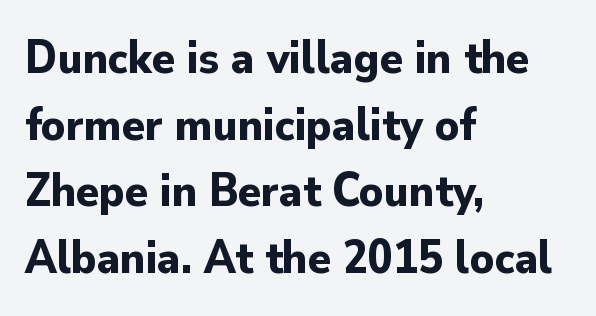
{"serif": "no", "italic": "no", "bold": "yes", "weight": "bold", "width": "normal", "stroke_contrast": "low", "x_height": "small", "monospaced": "no", "underline": "no", "align": "left", "line_spacing": "normal", "line_spacing_ratio": 1.42, "letter_spacing": "normal", "letter_spacing_em": 0.0, "glyph_px": 47}
